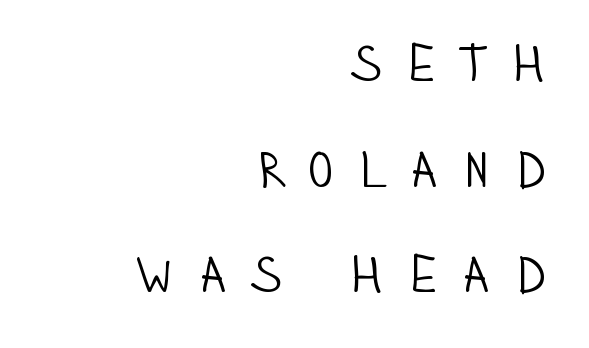
{"serif": "no", "italic": "no", "bold": "no", "weight": "light", "width": "condensed", "stroke_contrast": "low", "x_height": "large", "monospaced": "no", "underline": "no", "align": "right", "line_spacing": "loose", "line_spacing_ratio": 2.07, "letter_spacing": "wide", "letter_spacing_em": 0.43, "glyph_px": 51}
